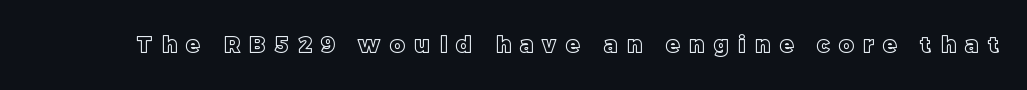
{"italic": "no", "underline": "no", "letter_spacing": "wide", "letter_spacing_em": 0.44, "glyph_px": 22}
